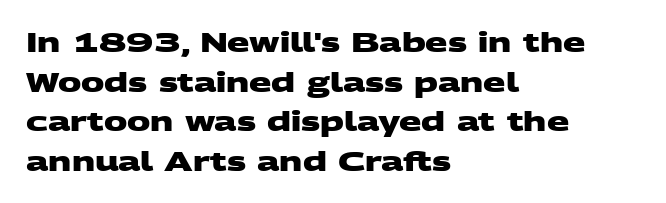
The image shows 26 px bold type; set left-aligned, normal line spacing (1.52x), normal letter spacing, not underlined.
